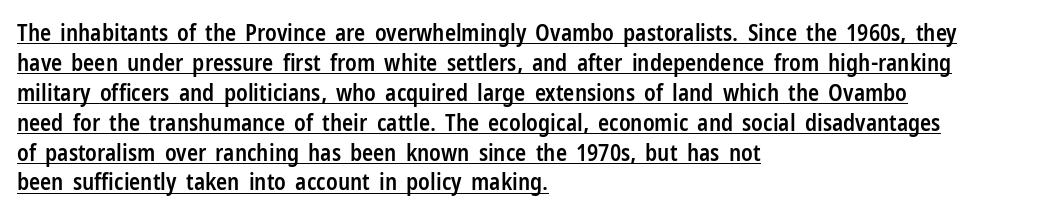
The image shows 23 px text type, upright; set left-aligned, normal line spacing (1.3x), normal letter spacing, underlined.
